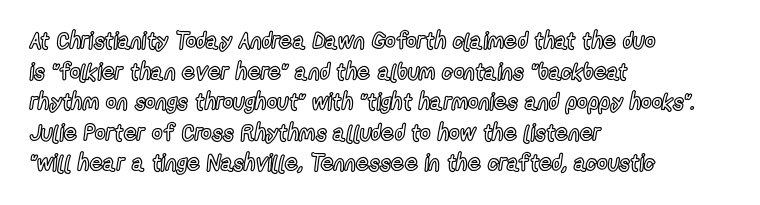
The image shows 23 px text type; set left-aligned, normal line spacing (1.33x), normal letter spacing, not underlined.
